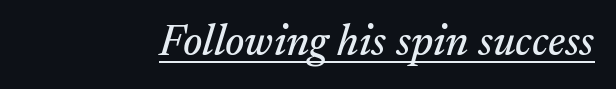
{"serif": "yes", "italic": "yes", "lean": "right", "slant_degrees": 17, "width": "normal", "stroke_contrast": "medium", "x_height": "small", "monospaced": "no", "underline": "yes", "letter_spacing": "normal", "letter_spacing_em": 0.0, "glyph_px": 44}
